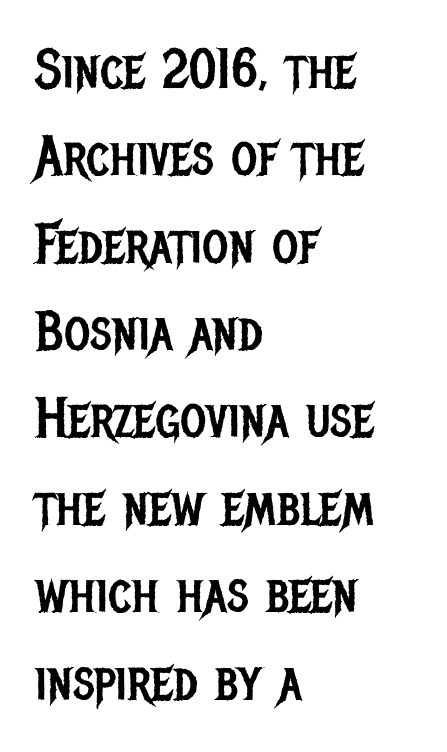
The typesetting does not lean heavy: it is not bold. If you drew a ruler down the left edge, every line would touch it. The axis of the letterforms is exactly vertical. Descender tails drop into unmarked territory. Here the designer chose a conventional face with non-uniform glyph widths. In terms of leading, this rendering sits right in the middle.
